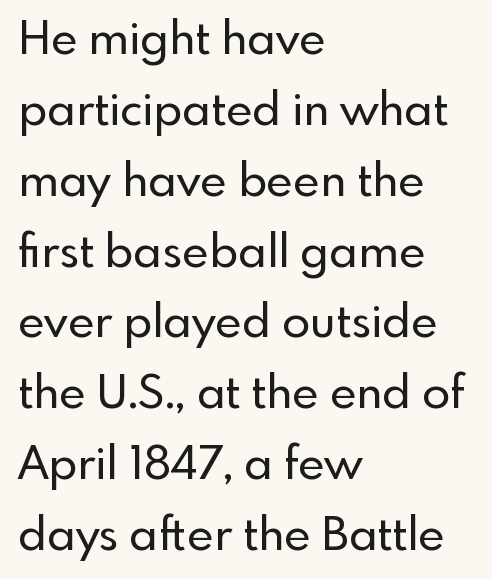
{"serif": "no", "italic": "no", "width": "normal", "x_height": "small", "monospaced": "no", "underline": "no", "align": "left", "line_spacing": "normal", "line_spacing_ratio": 1.54, "letter_spacing": "normal", "letter_spacing_em": 0.0, "glyph_px": 46}
